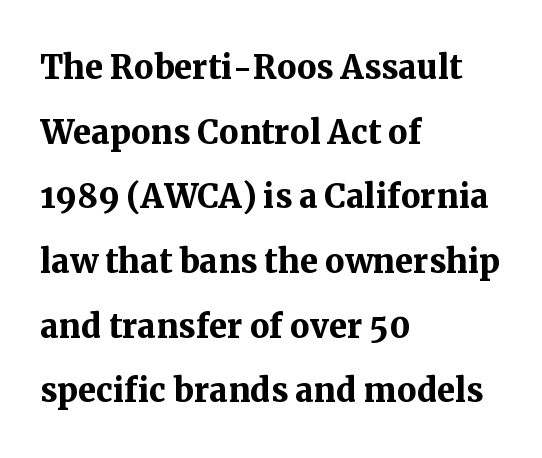
The image shows 44 px semibold serif type, upright; set left-aligned, normal line spacing (1.47x), normal letter spacing, not underlined; medium stroke contrast and a medium x-height.
